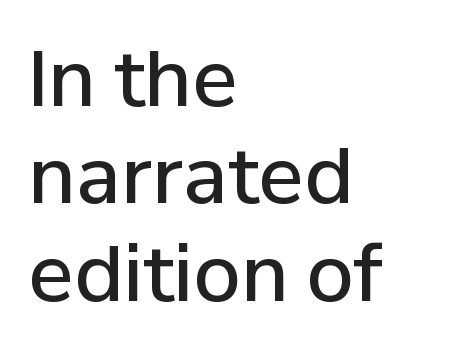
Descender tails drop into unmarked territory. In terms of letterspacing, this is plain default setting. Stroke thickness is moderately raised; the sample reads as semibold. This block has exactly the height ordinary leading produces. These lines are set flush left with a ragged right edge. Each letter keeps its own natural width here, so spacing adapts to shape.
